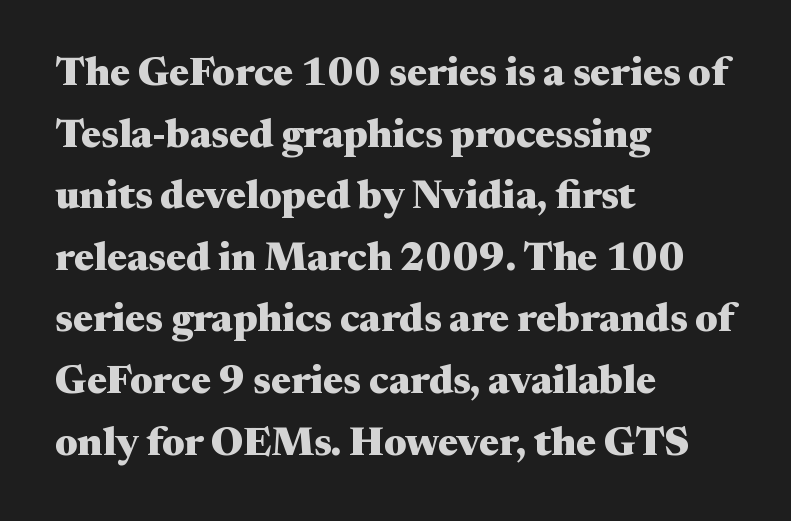
Q: Is the text bold? A: Yes.
Q: Is the text italic (slanted)? A: No, it is upright.
Q: Is the typeface a serif or a sans-serif typeface? A: Serif.
Q: Is the text underlined? A: No.
Q: How is the paragraph aligned? A: Left-aligned.
Q: Is the spacing between letters normal or unusually wide? A: Normal.
Q: Is the spacing between lines tight, normal or loose? A: Normal.
Q: Width (condensed, normal, or wide)? A: Wide.
Q: Stroke contrast? A: Medium.
Q: x-height? A: Medium.
Q: Monospaced? A: No.
